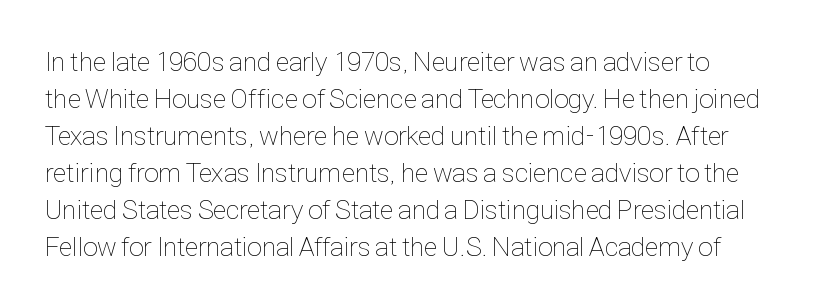
Reading down the block, your eye returns to a fixed left position each line. Tall strokes in this sample are plumb rather than angled. The rendering uses a moderate line-height, typical for paragraphs. This is not heavy type; no bold has been used. Any mark beneath the type? The region is blank. Each word holds together tightly as a unit, with standard inter-letter gaps.
